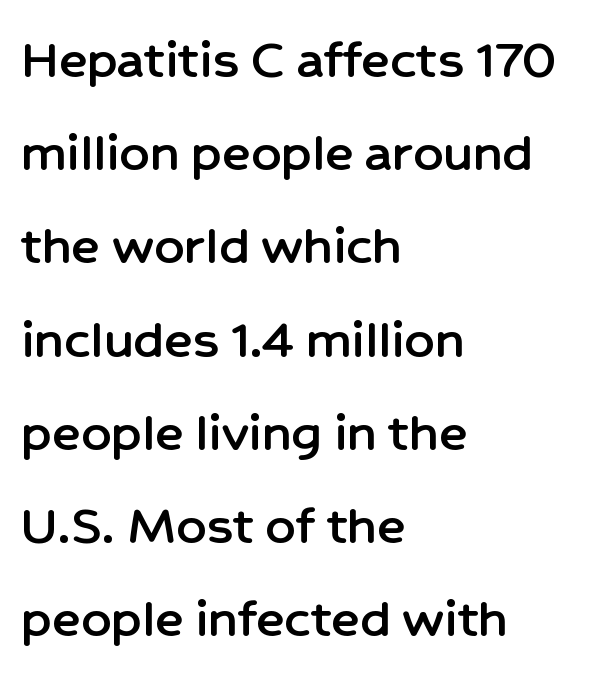
{"serif": "no", "italic": "no", "width": "normal", "stroke_contrast": "low", "x_height": "medium", "monospaced": "no", "underline": "no", "align": "left", "line_spacing": "normal", "line_spacing_ratio": 1.58, "letter_spacing": "normal", "letter_spacing_em": 0.0, "glyph_px": 59}
